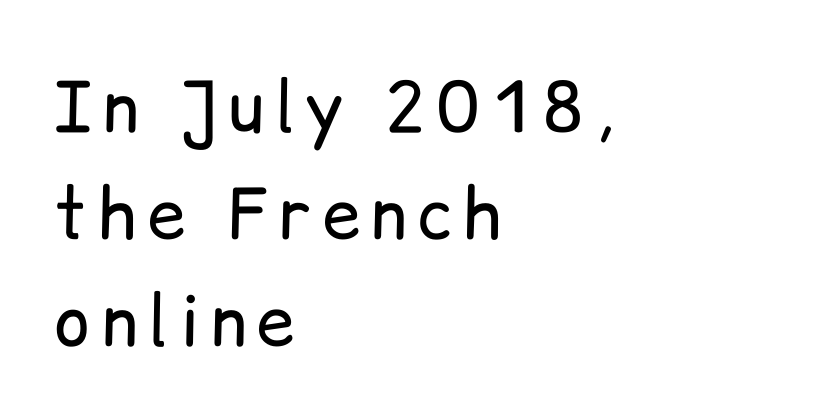
The image shows 69 px regular-weight sans-serif type, upright; set left-aligned, normal line spacing (1.55x), not underlined; low stroke contrast and a medium x-height.
